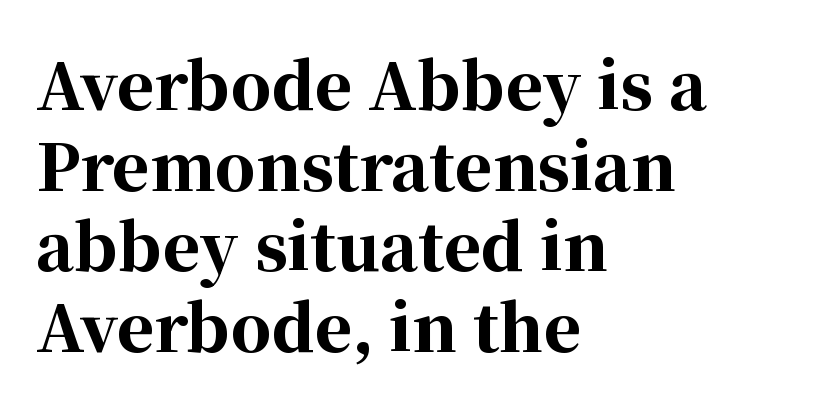
Q: Is the text bold? A: Yes.
Q: Is the text italic (slanted)? A: No, it is upright.
Q: Is the typeface a serif or a sans-serif typeface? A: Serif.
Q: Is the text underlined? A: No.
Q: How is the paragraph aligned? A: Left-aligned.
Q: Is the spacing between letters normal or unusually wide? A: Normal.
Q: Is the spacing between lines tight, normal or loose? A: Normal.
Q: Width (condensed, normal, or wide)? A: Normal.
Q: Stroke contrast? A: High.
Q: x-height? A: Medium.
Q: Monospaced? A: No.
